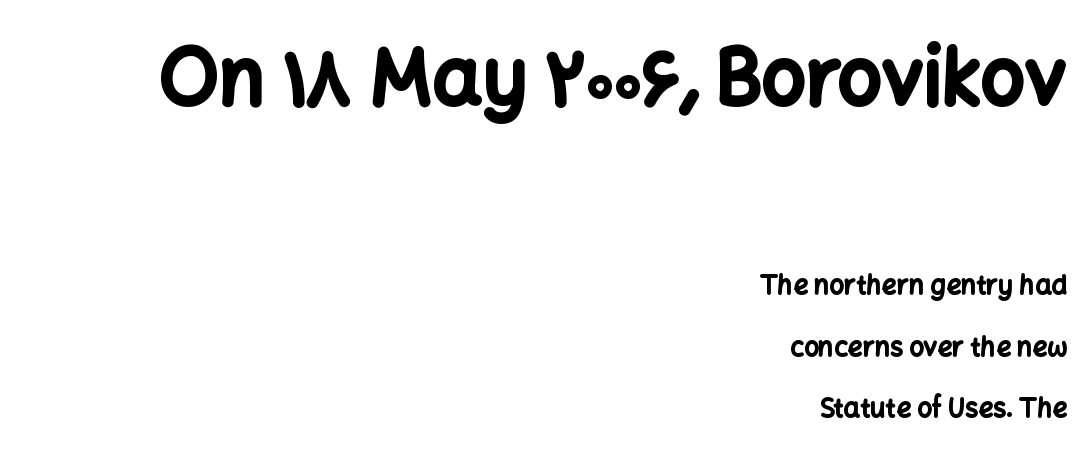
{"serif": "no", "italic": "no", "bold": "yes", "weight": "bold", "width": "normal", "stroke_contrast": "low", "x_height": "medium", "monospaced": "no", "underline": "no", "align": "right", "line_spacing": "loose", "line_spacing_ratio": 2.37, "letter_spacing": "normal", "letter_spacing_em": 0.0, "larger_block": "first", "size_ratio": 3.0, "glyph_px": 78}
